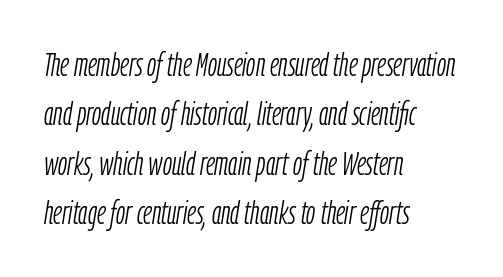
The image shows 33 px light, condensed type, italic (leaning right); set left-aligned, normal line spacing (1.5x), normal letter spacing, not underlined; low stroke contrast and a medium x-height.
